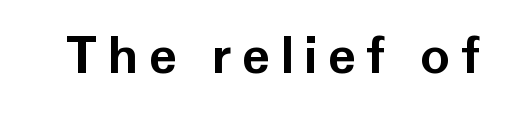
{"serif": "no", "italic": "no", "bold": "yes", "weight": "bold", "width": "normal", "stroke_contrast": "low", "x_height": "medium", "monospaced": "no", "underline": "no", "letter_spacing": "wide", "letter_spacing_em": 0.2, "glyph_px": 51}
